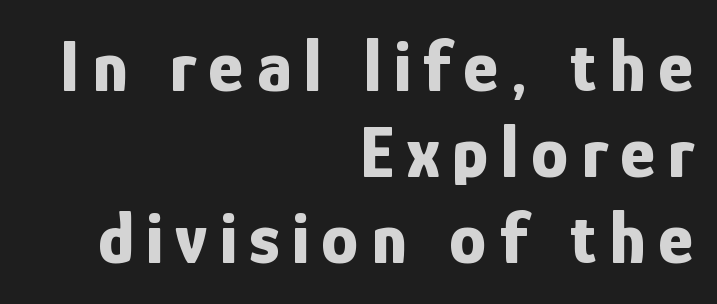
This is heavy type, rendered in bold. Regarding serifs, this sample does without them. No italicization has been applied; the sample stays upright. Alignment: flush right.
